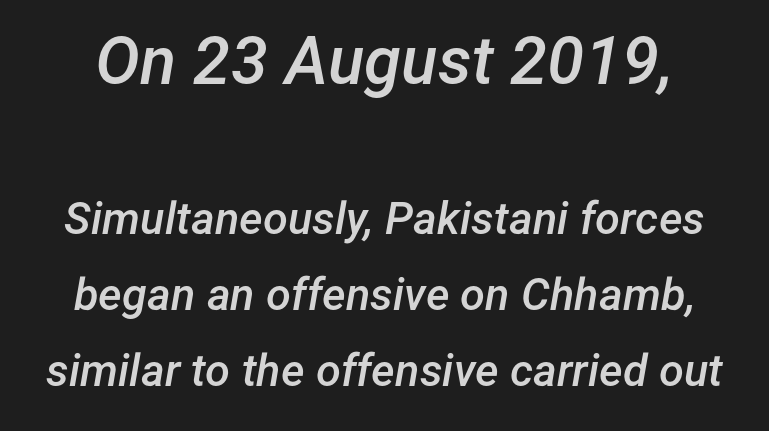
You get the large type first, then a drop to smaller type. Posture: slanted. The strip under each line holds only bare page. The rendering keeps characters at their native spacing. The passage shown is semibold, sitting just below true bold.
